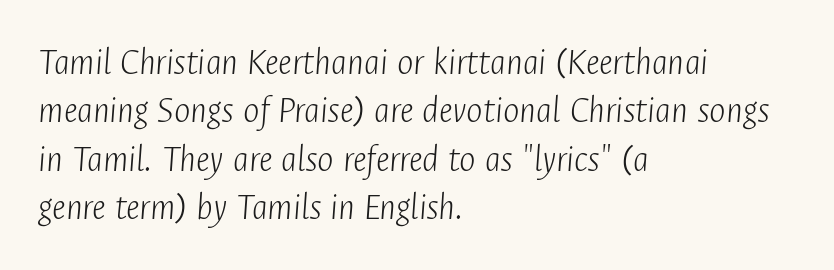
The face used here is proportionally spaced, like ordinary book or web type. Glance below the letters and you will spot only blank space. Slanted lettering throughout. This rendering uses left alignment, leaving the right contour irregular. Is the stroke heavy? The answer is a plain regular-or-lighter. Characters follow at the spacing the type designer built in.
